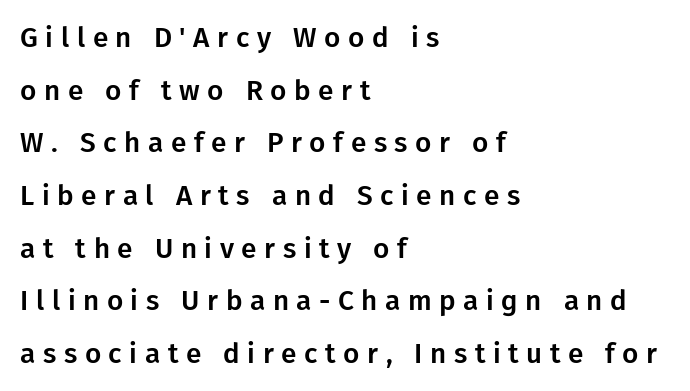
Q: Is the text italic (slanted)? A: No, it is upright.
Q: Is the typeface a serif or a sans-serif typeface? A: Sans-serif.
Q: Is the text underlined? A: No.
Q: How is the paragraph aligned? A: Left-aligned.
Q: Is the spacing between letters normal or unusually wide? A: Unusually wide.
Q: Width (condensed, normal, or wide)? A: Normal.
Q: Stroke contrast? A: Low.
Q: x-height? A: Medium.
Q: Monospaced? A: No.
